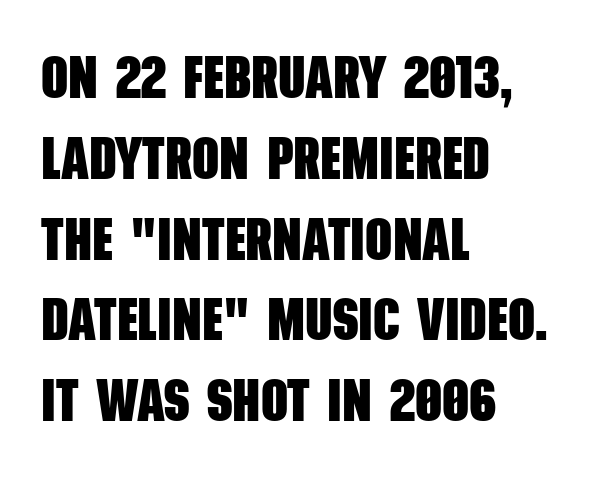
The image shows 59 px heavy, condensed sans-serif type; set left-aligned, normal line spacing (1.37x), normal letter spacing, not underlined; low stroke contrast and a large x-height.
